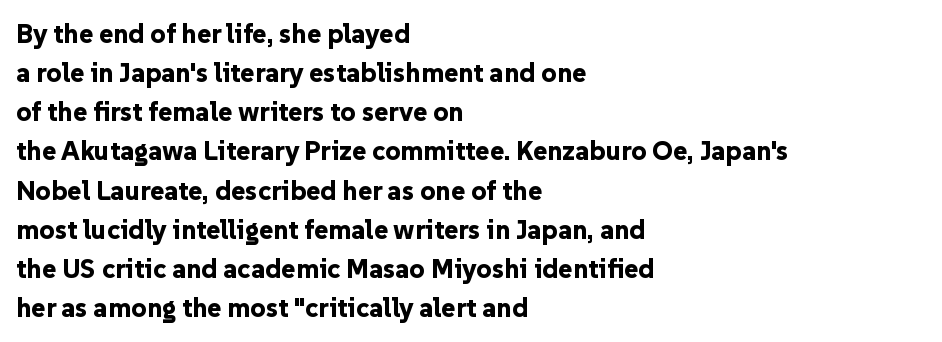
Q: Is the text bold? A: Yes.
Q: Is the text italic (slanted)? A: No, it is upright.
Q: Is the text underlined? A: No.
Q: How is the paragraph aligned? A: Left-aligned.
Q: Is the spacing between letters normal or unusually wide? A: Normal.
Q: Is the spacing between lines tight, normal or loose? A: Normal.
